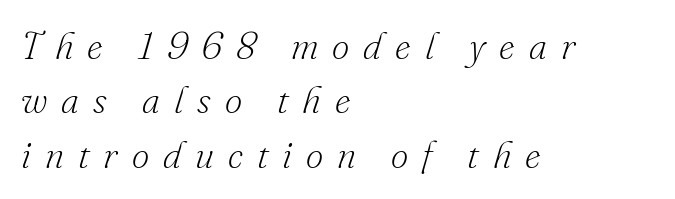
The image shows 38 px light serif type, italic (leaning right); set left-aligned, normal line spacing (1.43x), unusually wide letter spacing (+0.37 em), not underlined; low stroke contrast and a small x-height.
